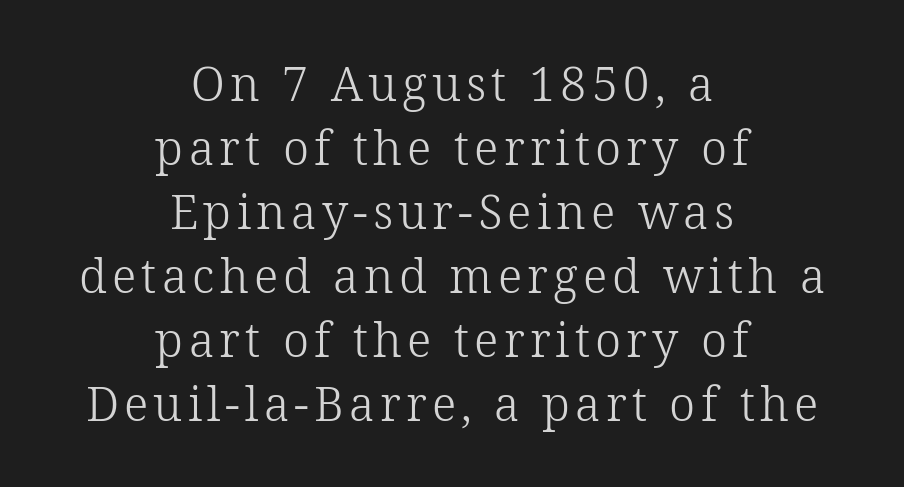
{"serif": "yes", "italic": "no", "bold": "no", "weight": "light", "width": "normal", "stroke_contrast": "low", "x_height": "medium", "monospaced": "no", "underline": "no", "align": "center", "line_spacing": "normal", "line_spacing_ratio": 1.36, "glyph_px": 47}
